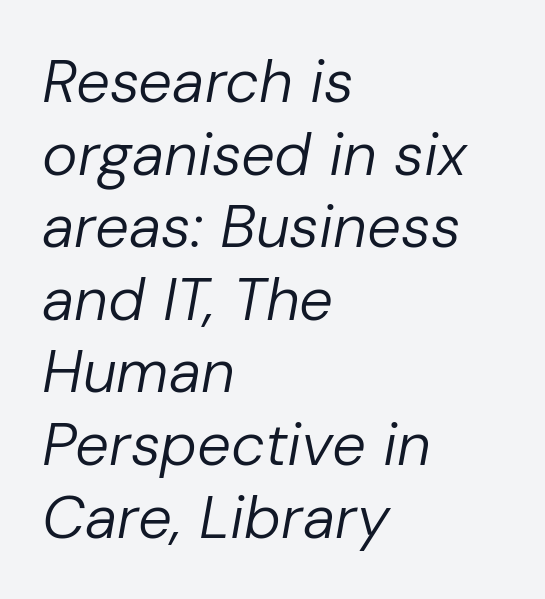
{"italic": "yes", "lean": "right", "slant_degrees": 10, "bold": "no", "weight": "regular", "width": "normal", "stroke_contrast": "low", "x_height": "medium", "monospaced": "no", "underline": "no", "align": "left", "line_spacing_ratio": 1.21, "letter_spacing": "normal", "letter_spacing_em": 0.0, "glyph_px": 60}
